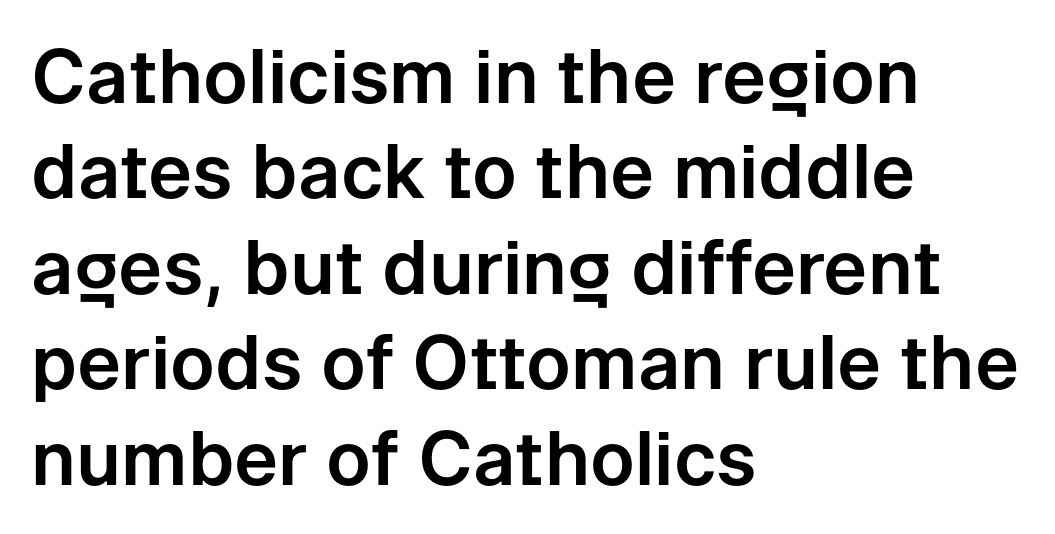
The image shows 74 px sans-serif type, upright; set left-aligned, normal line spacing (1.29x), normal letter spacing, not underlined; low stroke contrast and a medium x-height.
